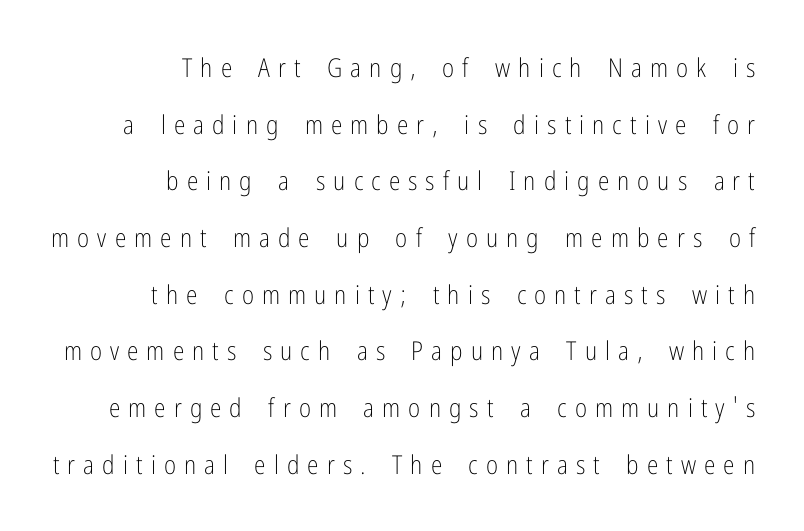
Each line ends at the same right margin while the left side varies. This block would shrink considerably if given ordinary leading; it's expanded now. In terms of letterspacing, this is a distinctly airy, spread setting. Stems and bowls with no extra thickness — not bold. Check under the words: just untouched page.
